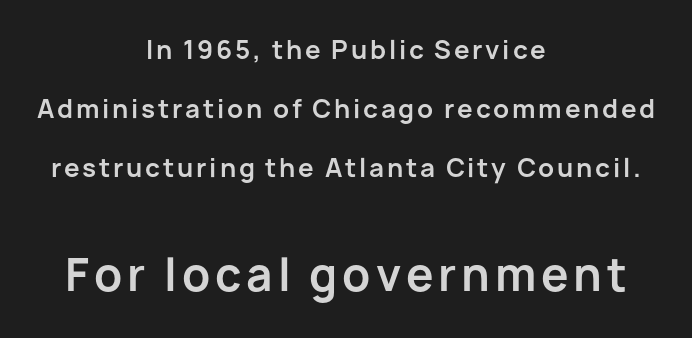
The image shows 44 px bold sans-serif type, upright; set centered, loose line spacing (2.36x), not underlined; the second (bottom) block is 1.76x larger; low stroke contrast and a medium x-height.
